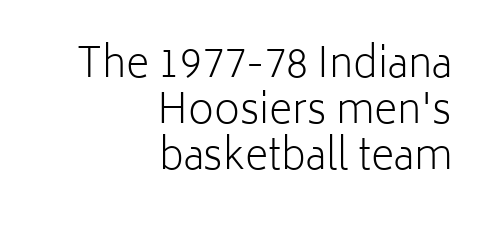
The image shows 40 px light sans-serif type, upright; set right-aligned, tight line spacing (1.15x), normal letter spacing, not underlined; low stroke contrast and a medium x-height.
